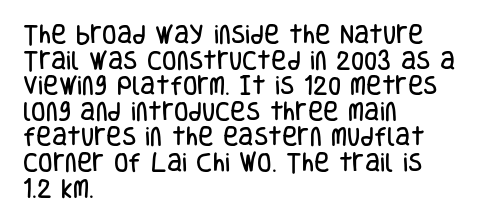
{"italic": "no", "underline": "no", "align": "left", "line_spacing_ratio": 1.22, "letter_spacing": "normal", "letter_spacing_em": 0.0, "glyph_px": 21}
